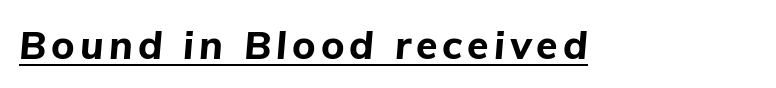
How heavy is the stroke? Heavy — this is a bold. Note the varied advance widths — an 'i' is clearly narrower than an 'm'. Has an underline been added? It has. Quick note: italic.
